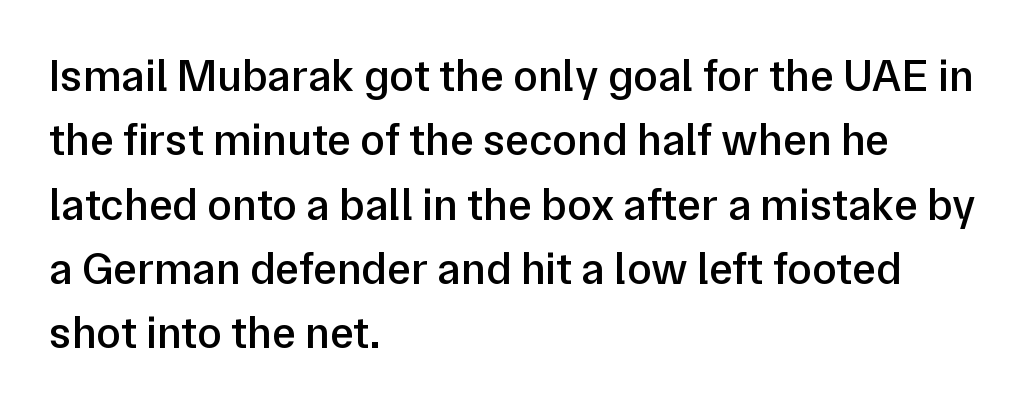
{"serif": "no", "italic": "no", "bold": "semi", "weight": "semibold", "width": "normal", "stroke_contrast": "low", "x_height": "medium", "monospaced": "no", "underline": "no", "align": "left", "line_spacing": "normal", "line_spacing_ratio": 1.43, "letter_spacing": "normal", "letter_spacing_em": 0.0, "glyph_px": 45}
